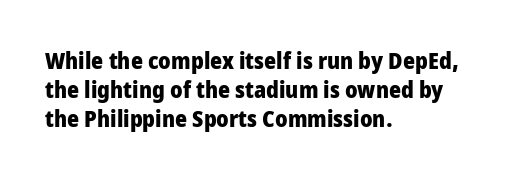
Q: Is the text bold? A: Yes.
Q: Is the text italic (slanted)? A: No, it is upright.
Q: Is the text underlined? A: No.
Q: How is the paragraph aligned? A: Left-aligned.
Q: Is the spacing between letters normal or unusually wide? A: Normal.
Q: Is the spacing between lines tight, normal or loose? A: Normal.
